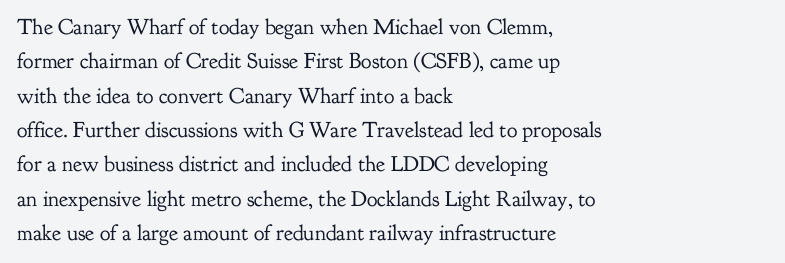
The specimen reads as upright at a glance. Is the stroke heavy? The answer is a plain regular-or-lighter. Clear beneath every line of the passage. Notice how descenders clear the ascenders below comfortably — that's standard leading.
